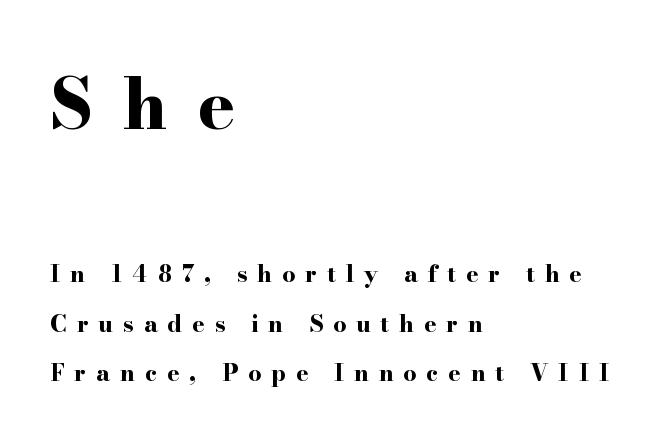
The image shows 70 px bold, wide serif type, upright; set left-aligned, loose line spacing (2.15x), unusually wide letter spacing (+0.43 em), not underlined; the first (top) block is 3.04x larger; high stroke contrast and a small x-height.
